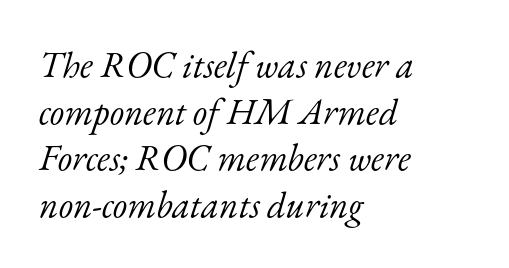
The image shows 37 px light serif type, italic (leaning right); set left-aligned, normal line spacing (1.26x), normal letter spacing, not underlined; low stroke contrast and a small x-height.
